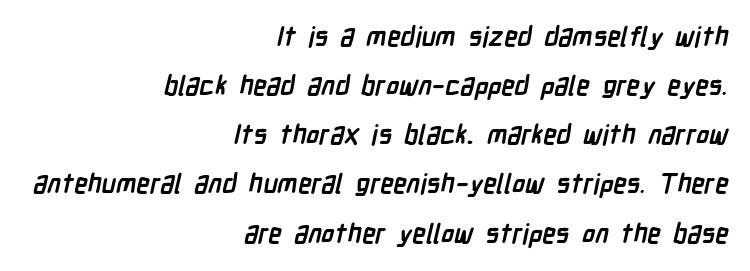
The image shows 27 px bold type; set right-aligned, line spacing 1.82x, normal letter spacing, not underlined.
